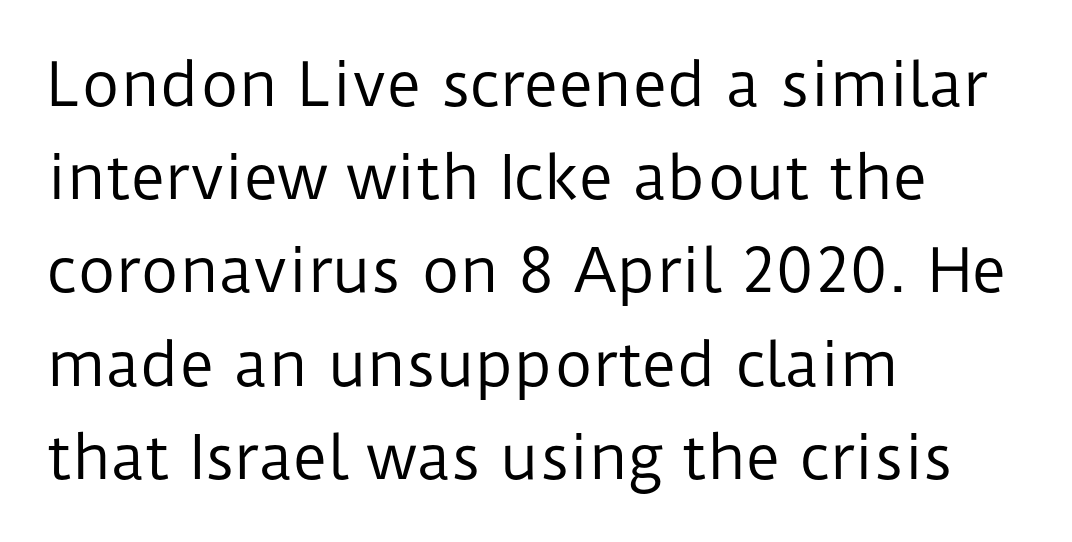
{"serif": "no", "italic": "no", "bold": "no", "weight": "regular", "width": "normal", "stroke_contrast": "low", "x_height": "medium", "monospaced": "no", "underline": "no", "align": "left", "line_spacing": "normal", "line_spacing_ratio": 1.58, "letter_spacing": "normal", "letter_spacing_em": 0.0, "glyph_px": 59}
